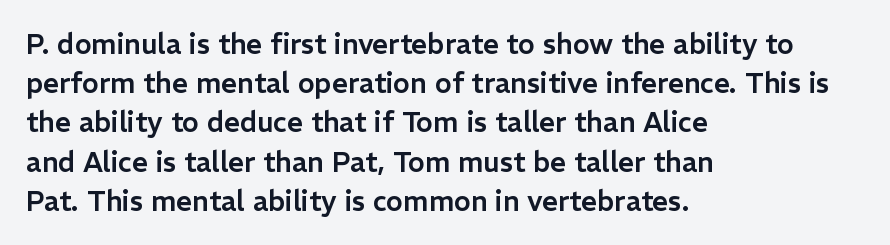
Q: Is the text italic (slanted)? A: No, it is upright.
Q: Is the typeface a serif or a sans-serif typeface? A: Sans-serif.
Q: Is the text underlined? A: No.
Q: How is the paragraph aligned? A: Left-aligned.
Q: Is the spacing between letters normal or unusually wide? A: Normal.
Q: Is the spacing between lines tight, normal or loose? A: Normal.
Q: Width (condensed, normal, or wide)? A: Normal.
Q: Stroke contrast? A: Low.
Q: x-height? A: Medium.
Q: Monospaced? A: No.
